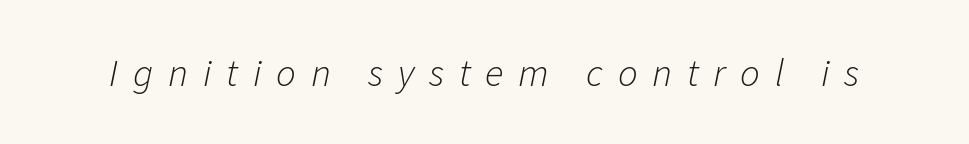
Stem width sits at or under what a default text font uses. Does extra space separate the letters? Yes, quite a lot of it. Varying glyph widths throughout — classic text-font behaviour. Italic? Definitely — the glyphs are oblique. No word sits above an underline.
